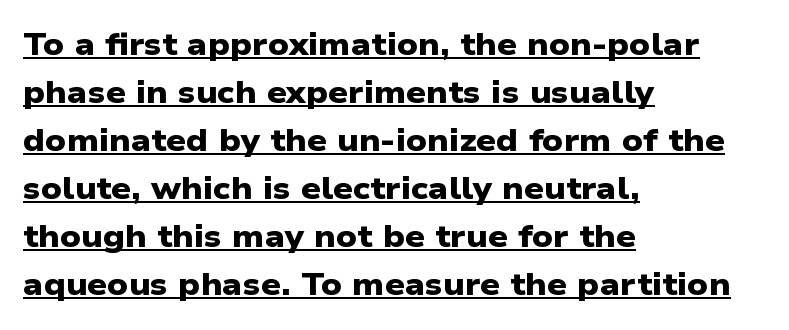
Q: Is the text bold? A: Yes.
Q: Is the typeface a serif or a sans-serif typeface? A: Sans-serif.
Q: Is the text underlined? A: Yes.
Q: How is the paragraph aligned? A: Left-aligned.
Q: Is the spacing between letters normal or unusually wide? A: Normal.
Q: Is the spacing between lines tight, normal or loose? A: Normal.
Q: Width (condensed, normal, or wide)? A: Wide.
Q: Stroke contrast? A: Low.
Q: x-height? A: Medium.
Q: Monospaced? A: No.
